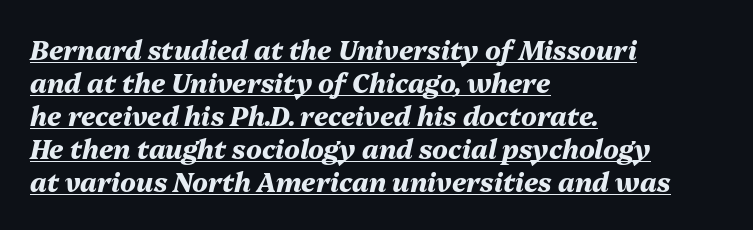
Q: Is the text bold? A: Yes.
Q: Is the text italic (slanted)? A: Yes, it leans right by about 13 degrees.
Q: Is the text underlined? A: Yes.
Q: How is the paragraph aligned? A: Left-aligned.
Q: Is the spacing between letters normal or unusually wide? A: Normal.
Q: Is the spacing between lines tight, normal or loose? A: Normal.
